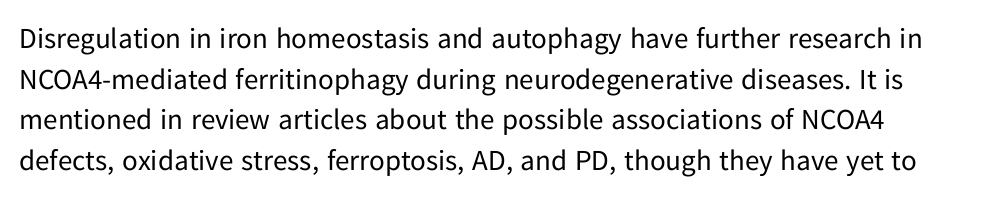
The face used here is proportionally spaced, like ordinary book or web type. Evenly set lines give the paragraph a standard silhouette. The letters look calm and open, with moderate or lighter stems. Words appear dense and cohesive because spacing is normal. The strip under each line holds only bare page.
